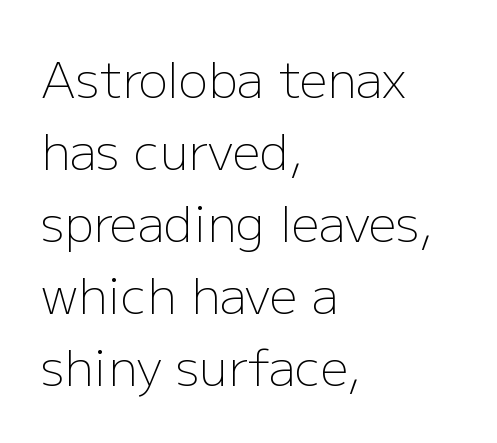
The image shows 49 px light sans-serif type, upright; set left-aligned, normal line spacing (1.47x), normal letter spacing, not underlined; low stroke contrast and a medium x-height.
